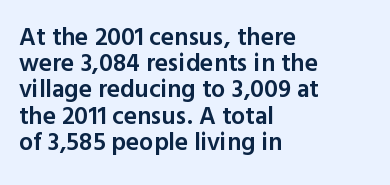
Each glyph is drawn with semibold strokes, heavier than normal yet not fully bold. The tracking reads as untouched default to a designer's eye. The passage shown stacks its lines with hardly any gap. Which margin do the lines hug? The left one — the right edge is uneven. Designer's note — italics off, roman on. The zone under the glyphs is completely vacant.
